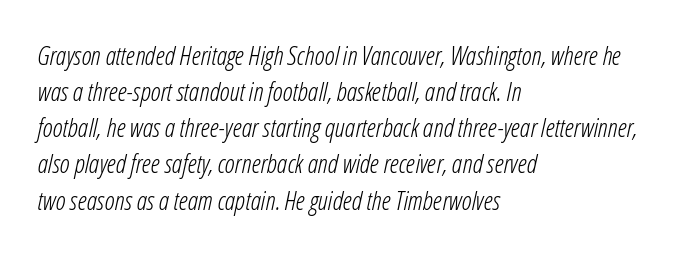
What's the leading like? Ordinary, nothing unusual. The paragraph has a hard left edge and a soft right edge. The glyphs look as if they've been sheared to an angle. The space beneath each line is pristine and unruled. Tracking value appears to be zero — textbook default spacing. Each stroke keeps to a modest, everyday thickness or less.
